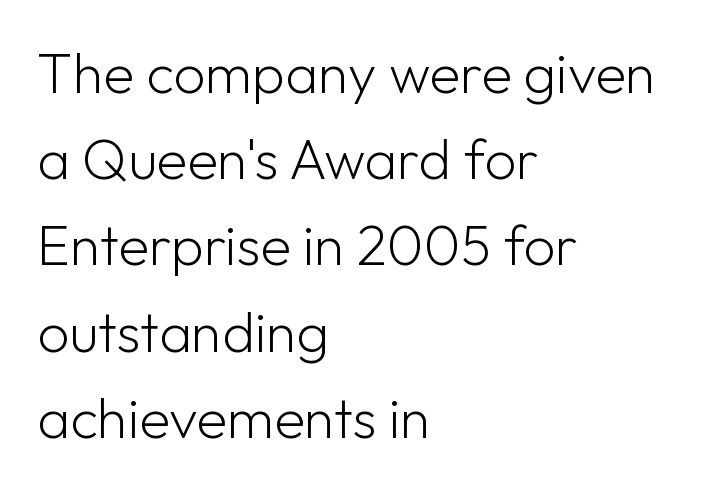
Q: Is the text bold? A: No.
Q: Is the text italic (slanted)? A: No, it is upright.
Q: Is the typeface a serif or a sans-serif typeface? A: Sans-serif.
Q: Is the text underlined? A: No.
Q: How is the paragraph aligned? A: Left-aligned.
Q: Is the spacing between letters normal or unusually wide? A: Normal.
Q: Is the spacing between lines tight, normal or loose? A: Normal.
Q: Width (condensed, normal, or wide)? A: Normal.
Q: Stroke contrast? A: Low.
Q: x-height? A: Medium.
Q: Monospaced? A: No.
